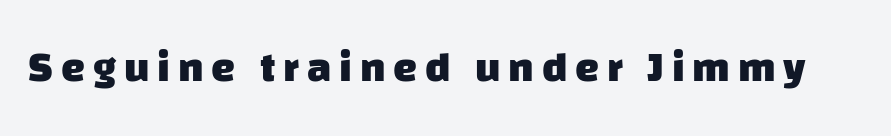
Proportional: the letters do not fall into vertical columns. As a designer I'd log this as weight 700, bold. Only glyphs here, with clear space below each row. Are there feet on the stems? There aren't — it's a sans.
